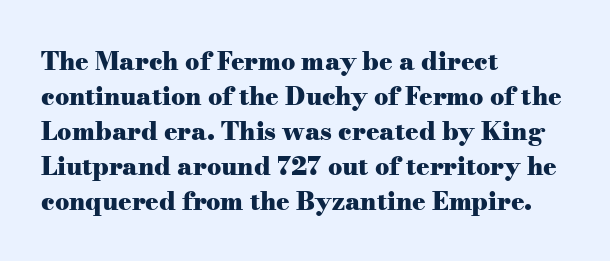
The image shows 25 px bold type, upright; set left-aligned, normal line spacing (1.4x), normal letter spacing, not underlined.
